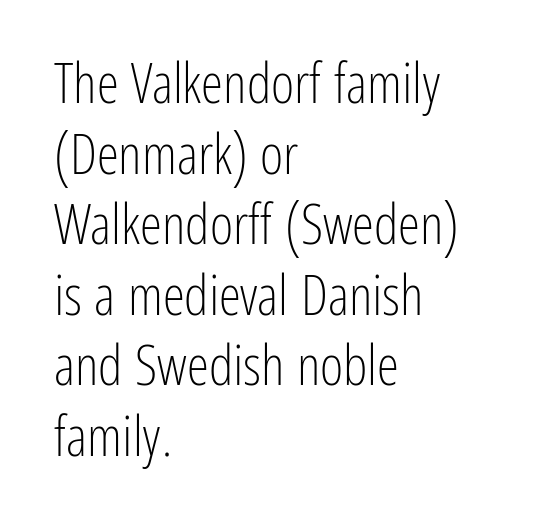
Any mark beneath the type? The region is blank. This reads as an unemphasized weight, regular at the heaviest. Does the lettering tilt? It doesn't — this is upright. Caption: multi-line text, flush left, ragged right. The rendering uses natural spacing where letterforms have individual widths.
